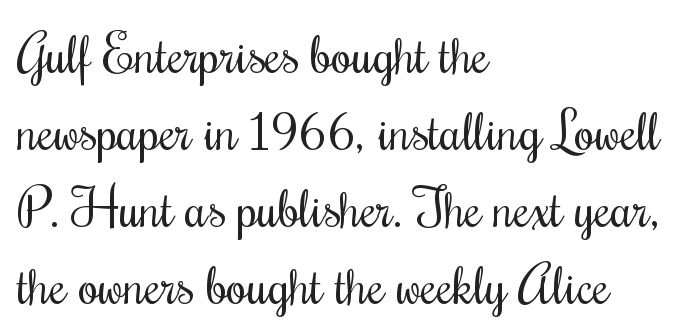
{"serif": "yes", "bold": "no", "weight": "regular", "width": "condensed", "stroke_contrast": "medium", "x_height": "small", "monospaced": "no", "underline": "no", "align": "left", "line_spacing": "normal", "line_spacing_ratio": 1.45, "letter_spacing": "normal", "letter_spacing_em": 0.0, "glyph_px": 53}
